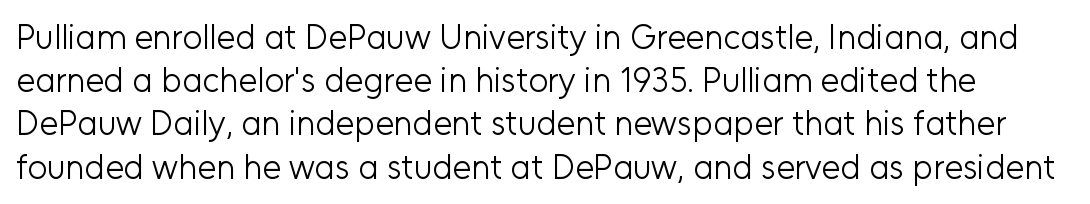
The image shows 34 px light sans-serif type, upright; set normal line spacing (1.27x), normal letter spacing, not underlined; low stroke contrast and a medium x-height.
